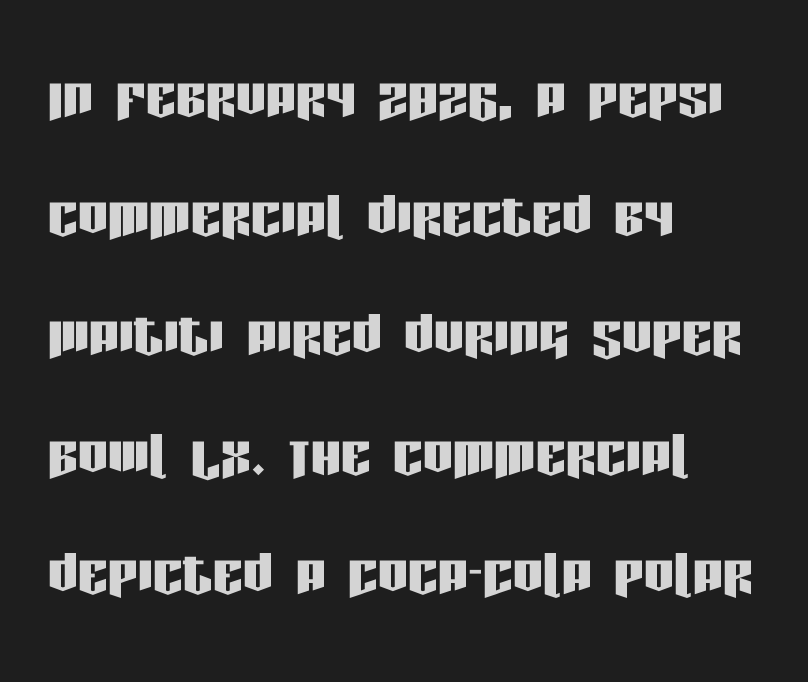
Q: Is the text italic (slanted)? A: No, it is upright.
Q: Is the typeface a serif or a sans-serif typeface? A: Sans-serif.
Q: Is the text underlined? A: No.
Q: How is the paragraph aligned? A: Left-aligned.
Q: Is the spacing between letters normal or unusually wide? A: Normal.
Q: Is the spacing between lines tight, normal or loose? A: Normal.
Q: Width (condensed, normal, or wide)? A: Condensed.
Q: Stroke contrast? A: Low.
Q: x-height? A: Large.
Q: Monospaced? A: No.
